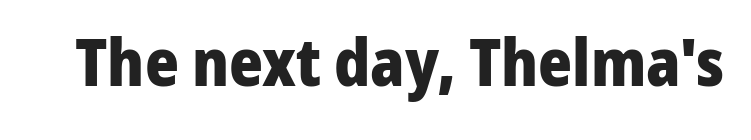
{"serif": "no", "italic": "no", "bold": "yes", "weight": "heavy", "width": "normal", "stroke_contrast": "low", "x_height": "medium", "monospaced": "no", "underline": "no", "letter_spacing": "normal", "letter_spacing_em": 0.0, "glyph_px": 65}
